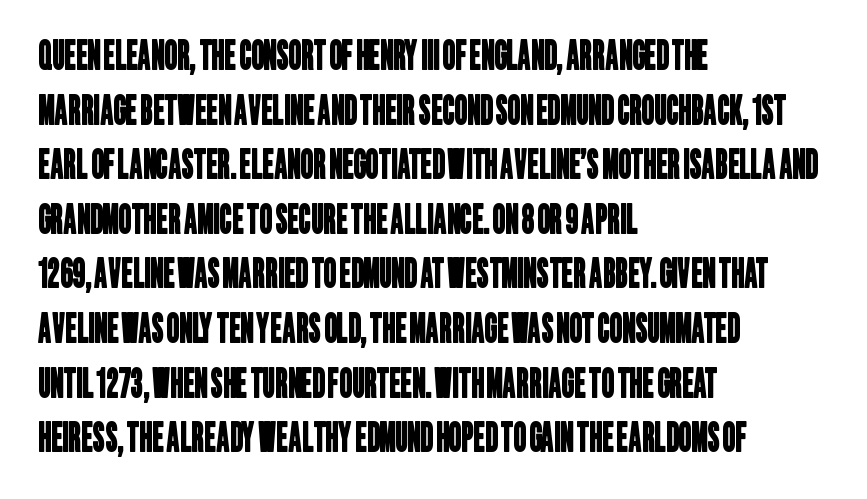
Q: Is the typeface a serif or a sans-serif typeface? A: Sans-serif.
Q: Is the text underlined? A: No.
Q: How is the paragraph aligned? A: Left-aligned.
Q: Is the spacing between letters normal or unusually wide? A: Normal.
Q: Is the spacing between lines tight, normal or loose? A: Normal.
Q: Width (condensed, normal, or wide)? A: Condensed.
Q: Stroke contrast? A: Low.
Q: x-height? A: Large.
Q: Monospaced? A: No.
